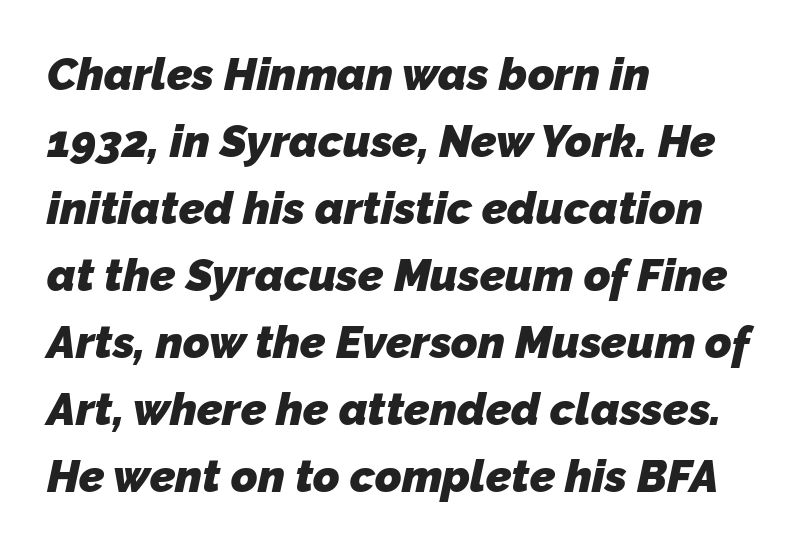
The space directly below the letters is spotless. Is this a sans? Yes — the strokes have no serifs. One glance says typical: line gaps are just what's usual. The typesetting leans heavy: a genuine bold. Line beginnings align vertically; line endings do not. Look at the tracking — it's just the regular setting, nothing added.
